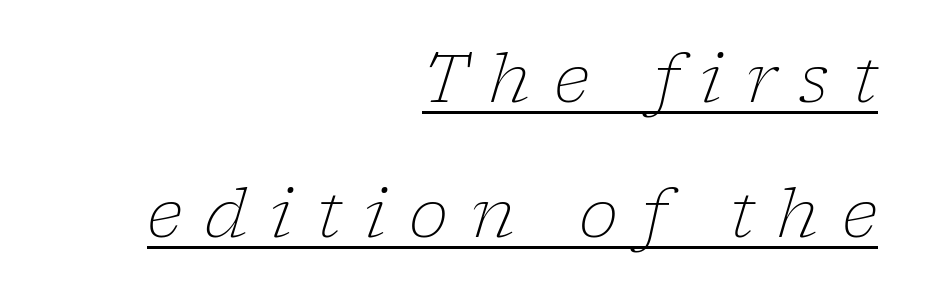
{"serif": "yes", "italic": "yes", "lean": "right", "slant_degrees": 17, "bold": "no", "weight": "light", "width": "normal", "stroke_contrast": "low", "x_height": "medium", "monospaced": "no", "underline": "yes", "align": "right", "line_spacing": "loose", "line_spacing_ratio": 2.02, "letter_spacing": "wide", "letter_spacing_em": 0.34, "glyph_px": 67}
